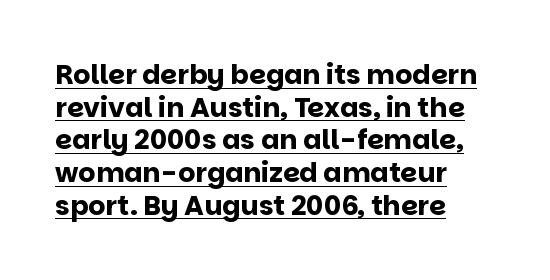
{"italic": "no", "bold": "yes", "underline": "yes", "align": "left", "line_spacing_ratio": 1.21, "letter_spacing": "normal", "letter_spacing_em": 0.0, "glyph_px": 27}
